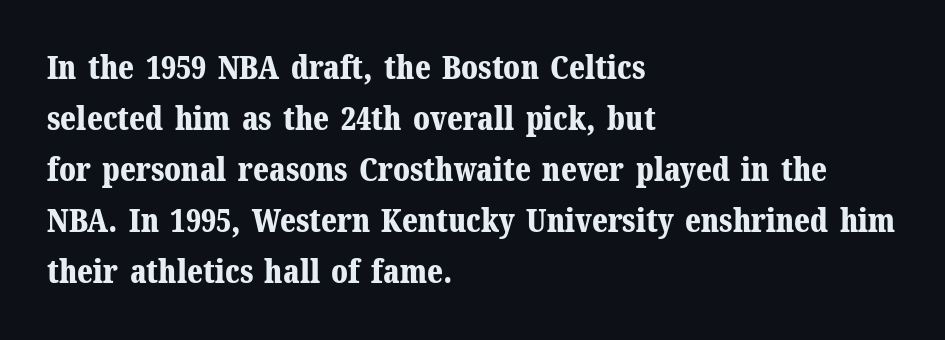
The image shows 32 px bold serif type, upright; set left-aligned, normal line spacing (1.59x), normal letter spacing, not underlined; medium stroke contrast and a medium x-height.
